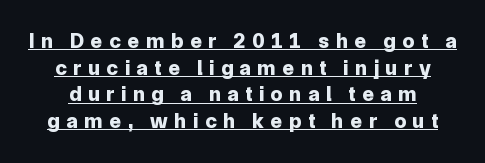
The image shows 21 px bold type, upright; set normal line spacing (1.27x), unusually wide letter spacing (+0.33 em), underlined.
